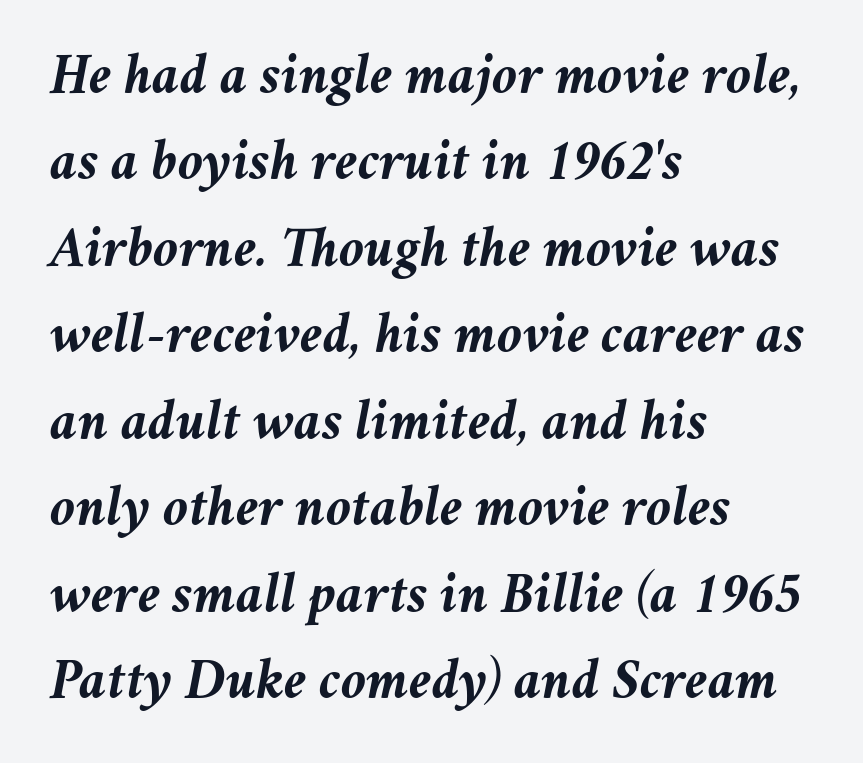
{"italic": "yes", "lean": "right", "slant_degrees": 11, "bold": "yes", "weight": "semibold", "width": "normal", "stroke_contrast": "medium", "x_height": "medium", "monospaced": "no", "underline": "no", "align": "left", "line_spacing": "normal", "line_spacing_ratio": 1.49, "letter_spacing": "normal", "letter_spacing_em": 0.0, "glyph_px": 58}
